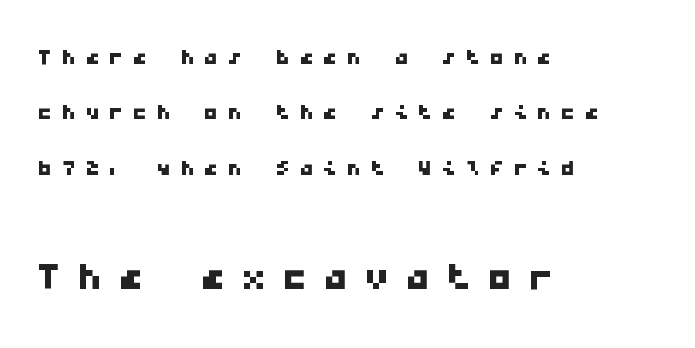
Is this a fixed-width face? Yes — each glyph sits in an identical cell. Look at the bottom of the vertical strokes: they stop flat, with no serifs. Rows of type keep a wide berth in the vertical direction. Students, note that the glyphs here are deliberately spaced far apart.
